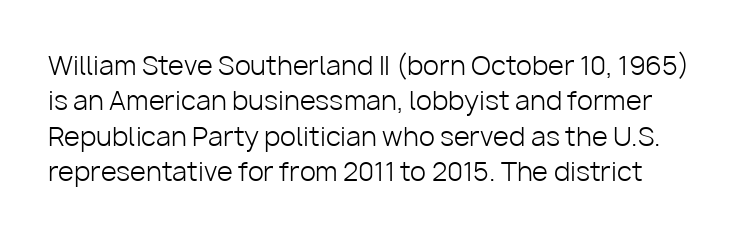
Spacing between characters is what you'd get straight out of the box. Honestly, the row spacing looks completely unremarkable. A light-to-regular cut is what we see here. Just letters on the line, the space beneath them empty. This is the regular roman posture of the typeface.
